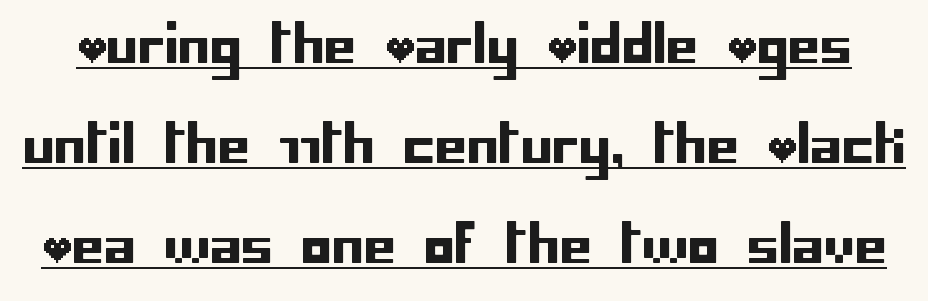
The rendered words wear a rule along their underside. Do the letters lean? They stand straight. Inter-character spacing is left at the font's built-in metrics. The face used here is a sans, in the tradition of grotesques and geometrics. Notice the wide empty band between every row — that's loose leading.
